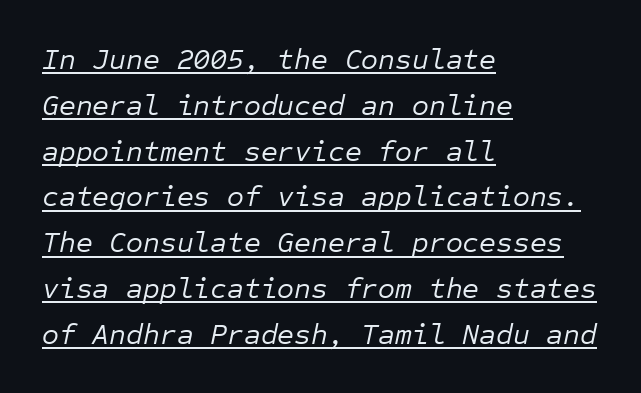
The passage shown is underscored from start to finish. Which margin do the lines hug? The left one — the right edge is uneven. No heavy texture on the line: the type isn't bold. Caption: standard tracking, unaltered. Is this a fixed-width face? Yes — each glyph sits in an identical cell. If you drew a line through each stem, it would be angled.
